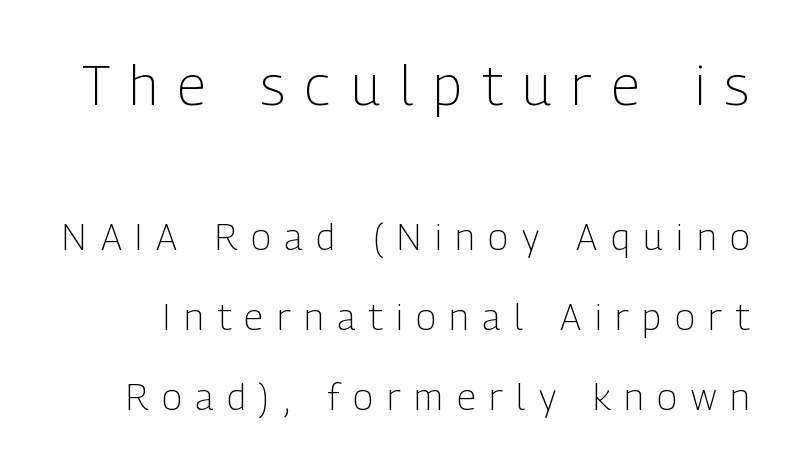
The image shows 55 px light, condensed sans-serif type, upright; set loose line spacing (2.16x), unusually wide letter spacing (+0.37 em), not underlined; the first (top) block is 1.49x larger; low stroke contrast and a medium x-height.
